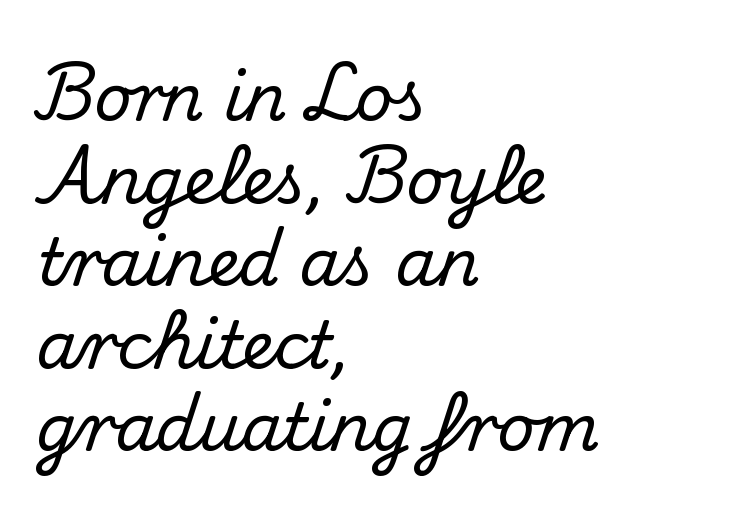
Varying glyph widths throughout — classic text-font behaviour. Any mark beneath the type? The region is blank. The rendering anchors every line to the left-hand side. The gaps between neighbouring characters are ordinary and unremarkable. Examine the stroke ends and you'll spot serifs. Interline gaps are of average width in this sample.
